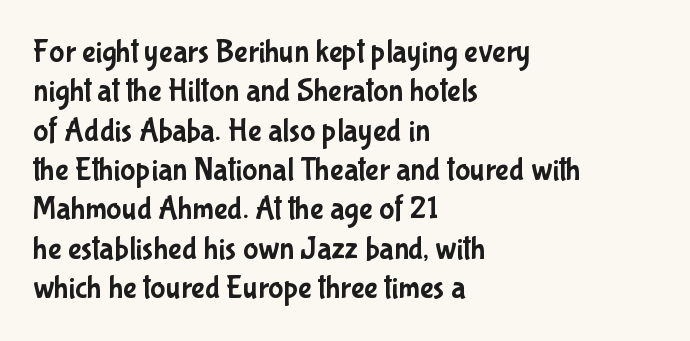
Q: Is the text italic (slanted)? A: No, it is upright.
Q: Is the typeface a serif or a sans-serif typeface? A: Sans-serif.
Q: Is the text underlined? A: No.
Q: How is the paragraph aligned? A: Left-aligned.
Q: Is the spacing between letters normal or unusually wide? A: Normal.
Q: Width (condensed, normal, or wide)? A: Condensed.
Q: Stroke contrast? A: Low.
Q: x-height? A: Medium.
Q: Monospaced? A: No.
